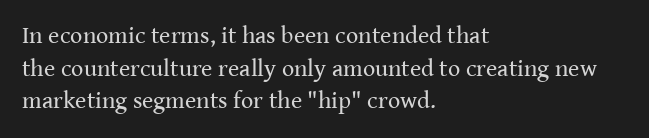
Plain, unruled lines of type. Ordinary non-slanted type is in use. Does extra space separate the letters? No, they use regular spacing. This is not heavy type; no bold has been used. These lines sit exactly where default settings would place them. Reading down the block, your eye returns to a fixed left position each line.
